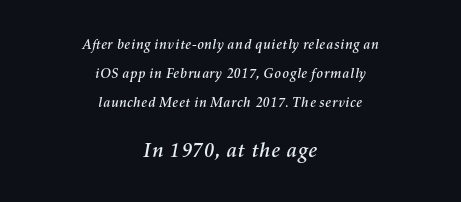
The image shows 21 px text type, italic (leaning right); set centered, loose line spacing (2.06x), normal letter spacing, not underlined; the second (bottom) block is 1.5x larger.
